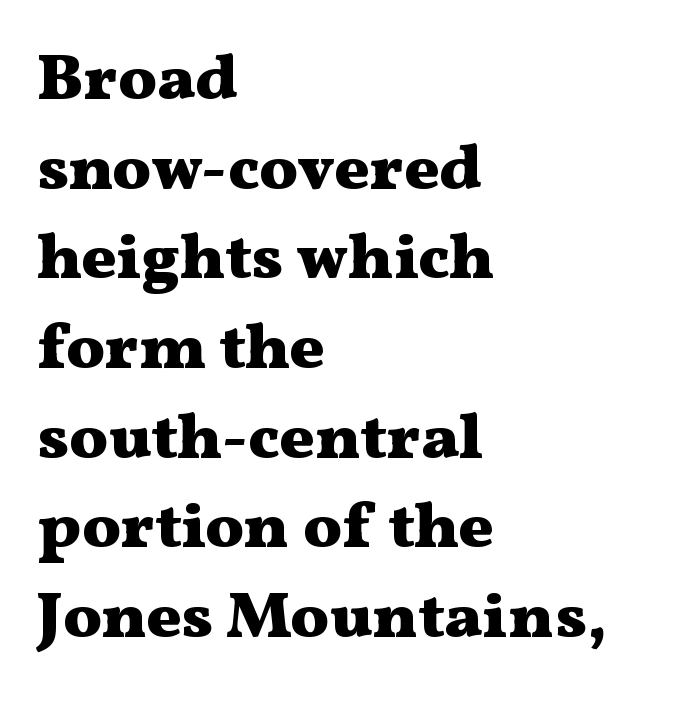
Q: Is the text bold? A: Yes.
Q: Is the text italic (slanted)? A: No, it is upright.
Q: Is the typeface a serif or a sans-serif typeface? A: Serif.
Q: Is the text underlined? A: No.
Q: How is the paragraph aligned? A: Left-aligned.
Q: Is the spacing between letters normal or unusually wide? A: Normal.
Q: Is the spacing between lines tight, normal or loose? A: Normal.
Q: Width (condensed, normal, or wide)? A: Wide.
Q: Stroke contrast? A: Medium.
Q: x-height? A: Medium.
Q: Monospaced? A: No.
